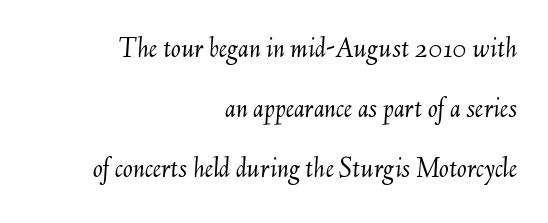
The image shows 29 px light type, italic (leaning right); set right-aligned, loose line spacing (2.07x), normal letter spacing, not underlined; medium stroke contrast and a small x-height.
